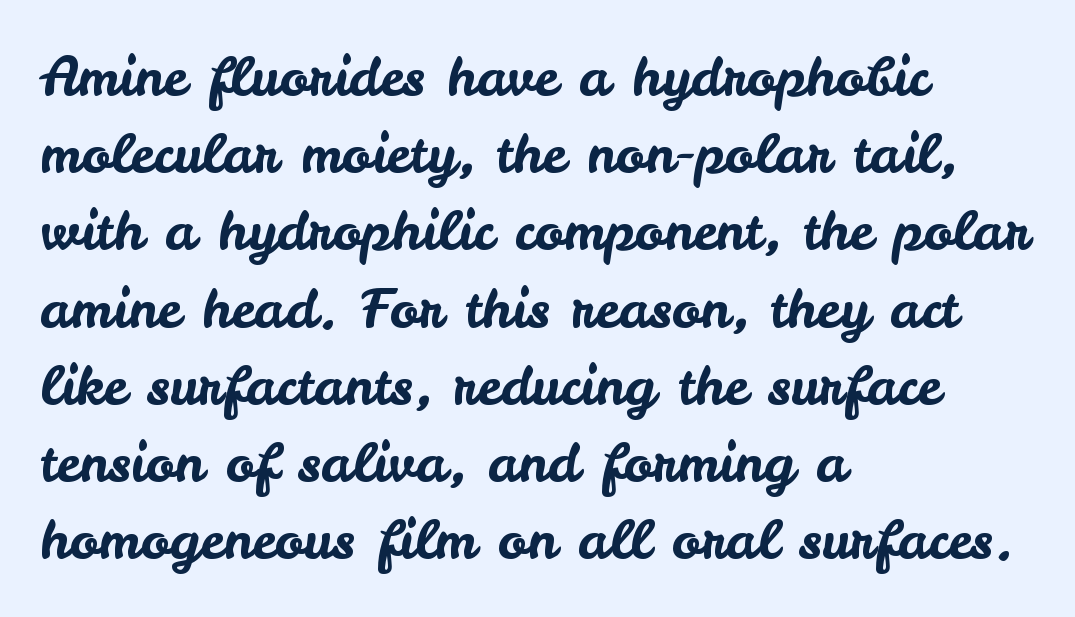
Just letters on the line, the space beneath them empty. Looks like regular typesetting: each glyph gets only the width it needs. To sum up the face: it is a sans, with no serifs. Short and long lines alike share a common starting point at left. Short note: letters normally spaced.
